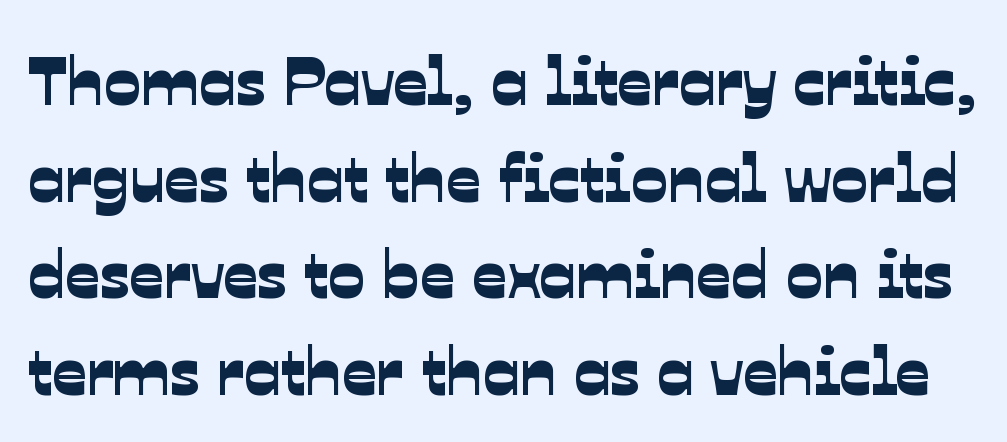
The image shows 68 px sans-serif type; set normal line spacing (1.42x), normal letter spacing, not underlined; low stroke contrast and a medium x-height.
